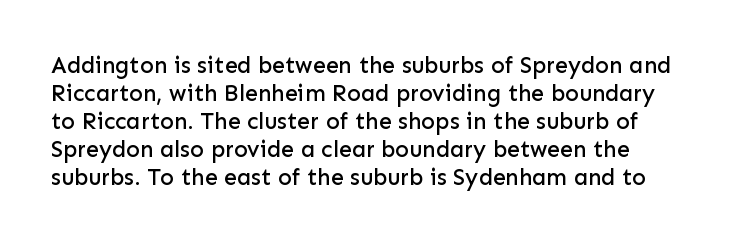
The passage shown is not underscored anywhere. Every character sits straight up, as roman type does. Nobody touched the tracking dial on this one.
